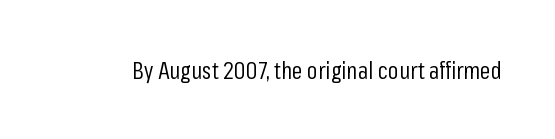
Q: Is the text bold? A: No.
Q: Is the text italic (slanted)? A: No, it is upright.
Q: Is the text underlined? A: No.
Q: Is the spacing between letters normal or unusually wide? A: Normal.
